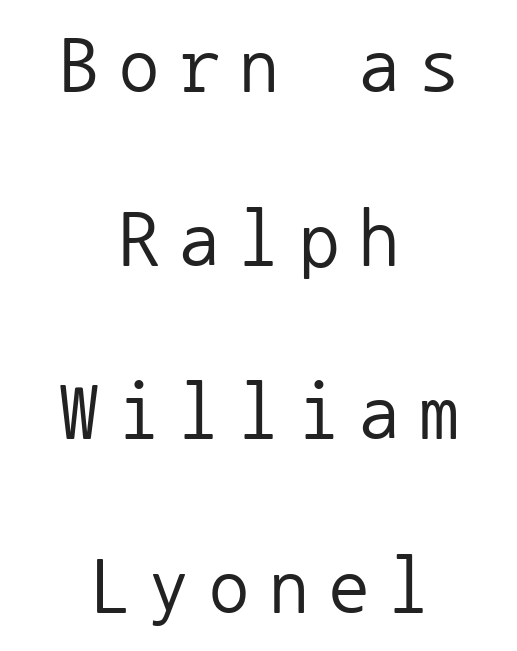
{"serif": "no", "italic": "no", "bold": "no", "weight": "regular", "width": "normal", "stroke_contrast": "low", "x_height": "medium", "monospaced": "yes", "underline": "no", "align": "center", "line_spacing": "loose", "line_spacing_ratio": 2.17, "letter_spacing": "wide", "letter_spacing_em": 0.25, "glyph_px": 80}
